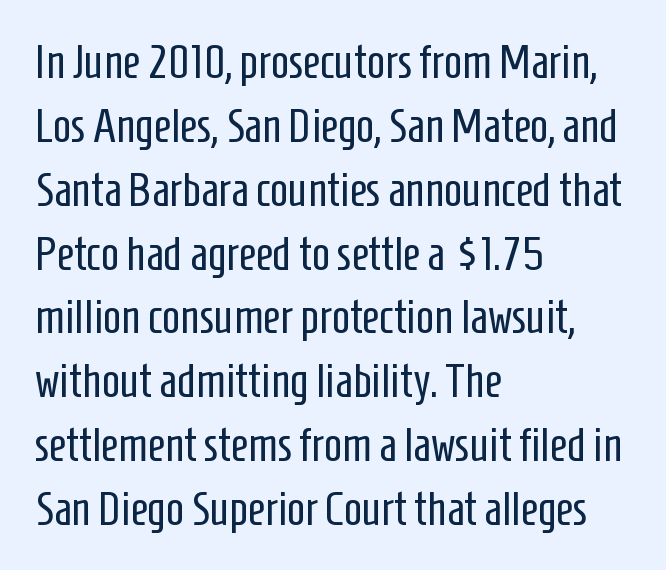
Does extra space separate the letters? No, they use regular spacing. Each stroke keeps to a modest, everyday thickness or less. The rendering uses natural spacing where letterforms have individual widths. Does the copy run flush right? No — it runs flush left. Descenders are the only things crossing below the line. Nope, no serifs anywhere on these letters.
